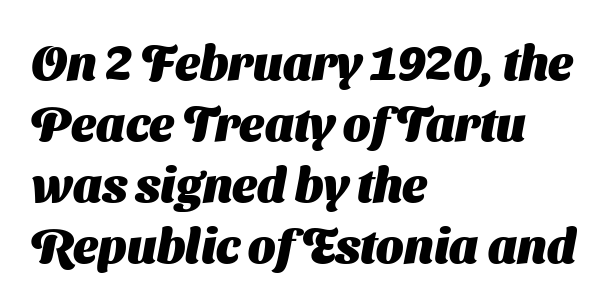
{"serif": "no", "bold": "yes", "weight": "heavy", "width": "normal", "stroke_contrast": "medium", "x_height": "medium", "monospaced": "no", "underline": "no", "align": "left", "line_spacing": "normal", "line_spacing_ratio": 1.27, "letter_spacing": "normal", "letter_spacing_em": 0.0, "glyph_px": 48}
